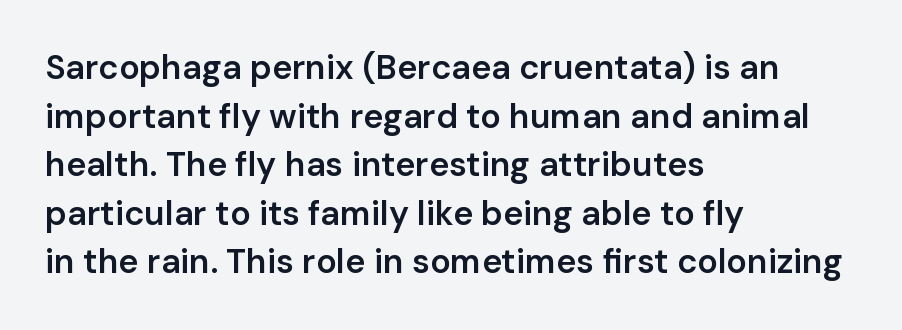
Q: Is the text bold? A: Semi-bold.
Q: Is the text italic (slanted)? A: No, it is upright.
Q: Is the typeface a serif or a sans-serif typeface? A: Sans-serif.
Q: Is the text underlined? A: No.
Q: How is the paragraph aligned? A: Left-aligned.
Q: Is the spacing between letters normal or unusually wide? A: Normal.
Q: Is the spacing between lines tight, normal or loose? A: Normal.
Q: Width (condensed, normal, or wide)? A: Normal.
Q: Stroke contrast? A: Low.
Q: x-height? A: Medium.
Q: Monospaced? A: No.
